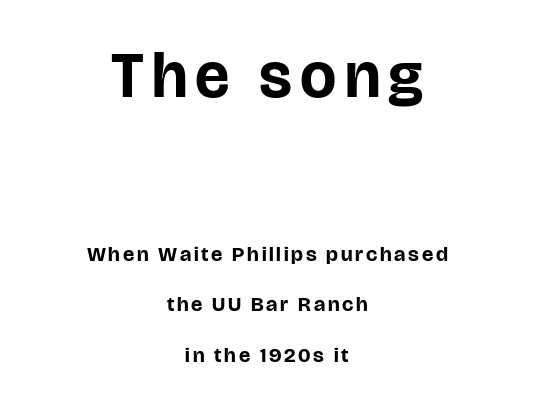
The image shows 64 px bold sans-serif type, upright; set centered, loose line spacing (2.39x), not underlined; the first (top) block is 3.05x larger; low stroke contrast and a large x-height.
